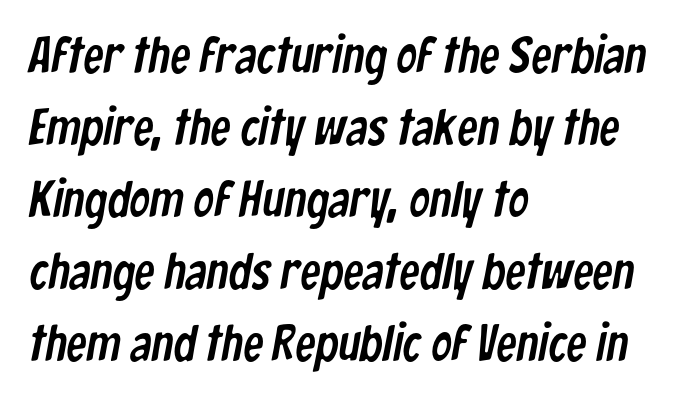
The image shows 51 px condensed sans-serif type; set left-aligned, normal line spacing (1.41x), normal letter spacing, not underlined; low stroke contrast and a medium x-height.
